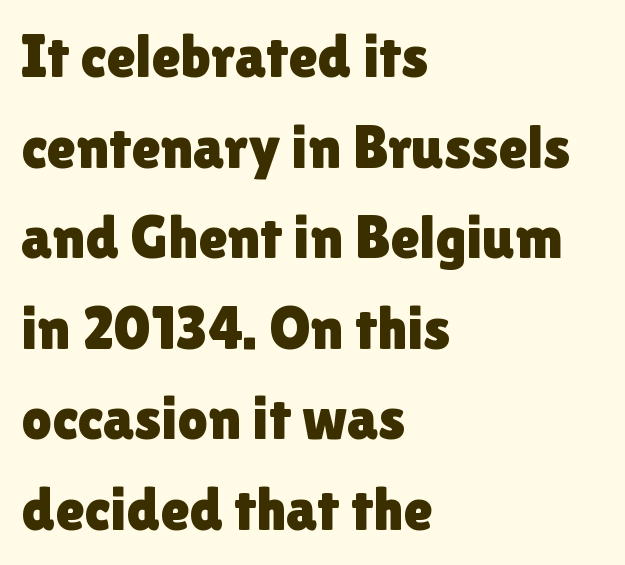
The line-height multiplier appears to be the usual default. Each letter keeps its own natural width here, so spacing adapts to shape. Standard letterfit; no display-style spreading of the glyphs. Do the letters lean? They stand straight. Nobody drew a line under any word here. Each letter's strokes conclude bluntly, with no projecting serifs.
